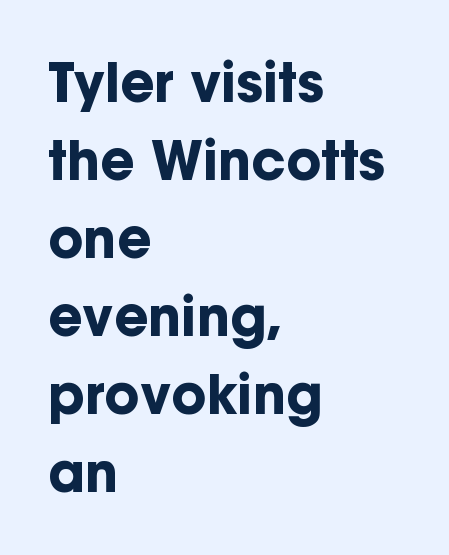
The image shows 53 px bold sans-serif type, upright; set left-aligned, normal line spacing (1.47x), normal letter spacing, not underlined; low stroke contrast and a medium x-height.
